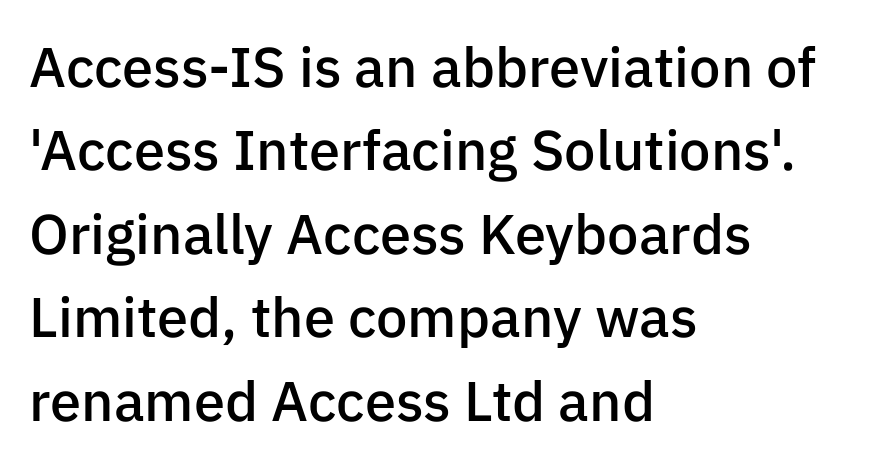
Q: Is the text bold? A: Semi-bold.
Q: Is the text italic (slanted)? A: No, it is upright.
Q: Is the typeface a serif or a sans-serif typeface? A: Sans-serif.
Q: Is the text underlined? A: No.
Q: How is the paragraph aligned? A: Left-aligned.
Q: Is the spacing between letters normal or unusually wide? A: Normal.
Q: Is the spacing between lines tight, normal or loose? A: Normal.
Q: Width (condensed, normal, or wide)? A: Normal.
Q: Stroke contrast? A: Low.
Q: x-height? A: Medium.
Q: Monospaced? A: No.
